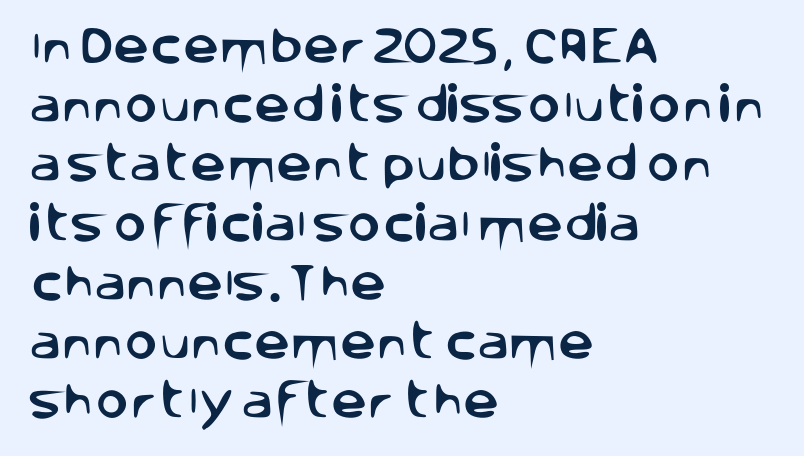
Is this a fixed-width face? No — the glyphs have proportional, varying widths. Glyph-to-glyph distance matches everyday printed text. The block of text has a typical density, with ordinary space between rows. The passage is arranged the way most books set body copy — flush left. Serifs: no, the terminals of the letterforms are clean. Posture: vertical.
